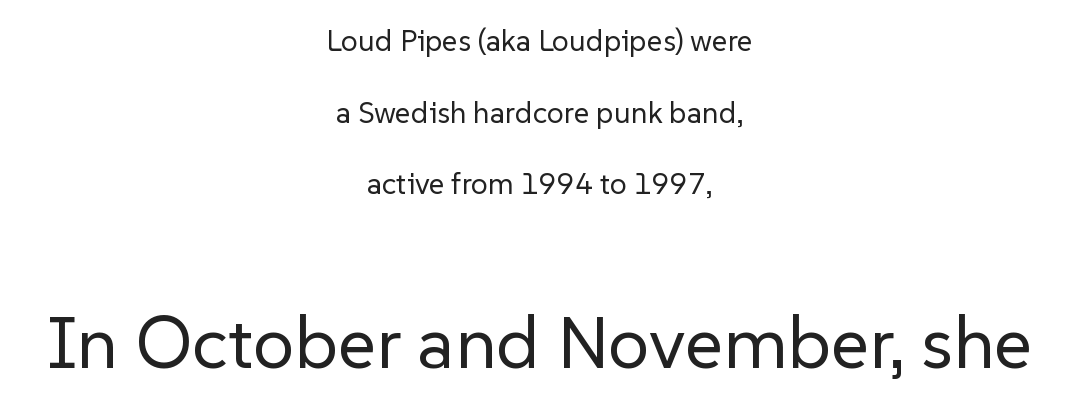
{"serif": "no", "italic": "no", "bold": "no", "weight": "regular", "width": "normal", "stroke_contrast": "low", "x_height": "medium", "monospaced": "no", "underline": "no", "align": "center", "line_spacing": "loose", "line_spacing_ratio": 2.39, "letter_spacing": "normal", "letter_spacing_em": 0.0, "larger_block": "second", "size_ratio": 2.47, "glyph_px": 74}
